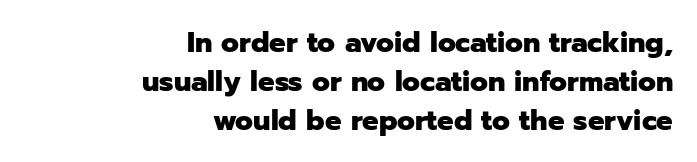
The image shows 29 px heavy sans-serif type, upright; set right-aligned, normal line spacing (1.34x), normal letter spacing, not underlined; low stroke contrast and a medium x-height.
